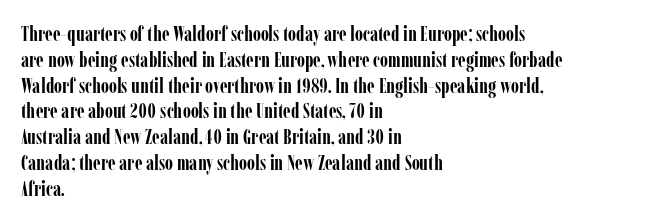
Q: Is the text bold? A: Yes.
Q: Is the text italic (slanted)? A: No, it is upright.
Q: Is the text underlined? A: No.
Q: How is the paragraph aligned? A: Left-aligned.
Q: Is the spacing between letters normal or unusually wide? A: Normal.
